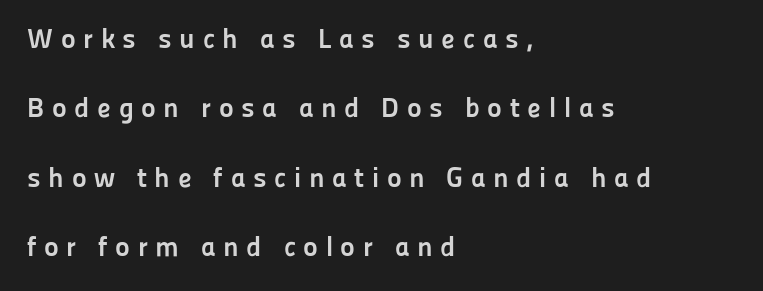
Q: Is the text bold? A: Yes.
Q: Is the text italic (slanted)? A: No, it is upright.
Q: Is the typeface a serif or a sans-serif typeface? A: Sans-serif.
Q: Is the text underlined? A: No.
Q: How is the paragraph aligned? A: Left-aligned.
Q: Is the spacing between letters normal or unusually wide? A: Unusually wide.
Q: Is the spacing between lines tight, normal or loose? A: Loose.
Q: Width (condensed, normal, or wide)? A: Normal.
Q: Stroke contrast? A: Low.
Q: x-height? A: Medium.
Q: Monospaced? A: No.
